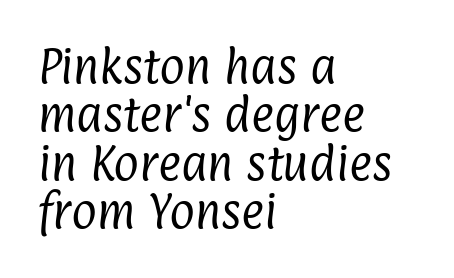
Q: Is the text bold? A: No.
Q: Is the typeface a serif or a sans-serif typeface? A: Sans-serif.
Q: Is the text underlined? A: No.
Q: How is the paragraph aligned? A: Left-aligned.
Q: Is the spacing between letters normal or unusually wide? A: Normal.
Q: Width (condensed, normal, or wide)? A: Condensed.
Q: Stroke contrast? A: Low.
Q: x-height? A: Medium.
Q: Monospaced? A: No.
